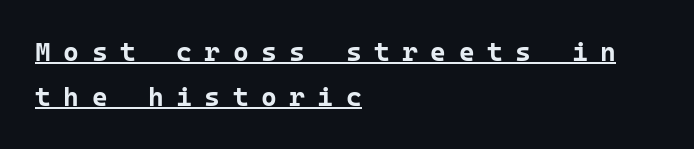
{"italic": "no", "bold": "yes", "underline": "yes", "align": "left", "line_spacing": "normal", "line_spacing_ratio": 1.68, "letter_spacing": "wide", "letter_spacing_em": 0.46, "glyph_px": 27}
